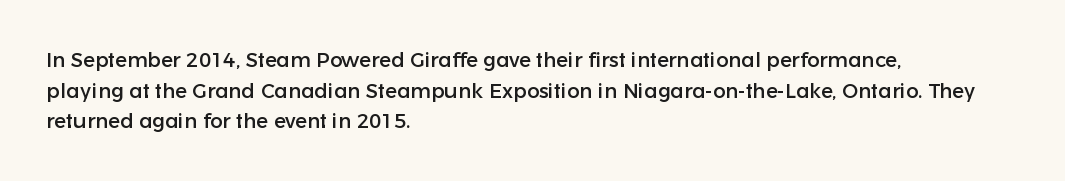
Style check: upright. Quick note: interline space is typical. This sample uses plain, unmodified letter spacing. In CSS terms this would be text-align: left.
